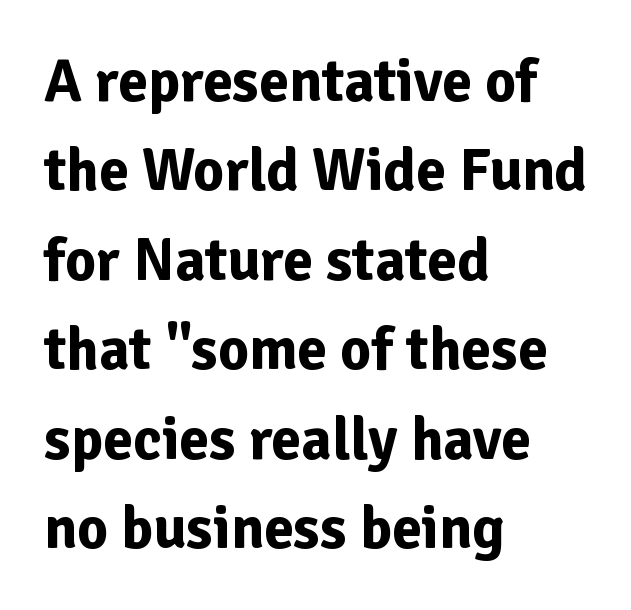
{"serif": "no", "italic": "no", "bold": "yes", "weight": "bold", "width": "normal", "stroke_contrast": "low", "x_height": "medium", "monospaced": "no", "underline": "no", "align": "left", "line_spacing": "normal", "line_spacing_ratio": 1.49, "letter_spacing": "normal", "letter_spacing_em": 0.0, "glyph_px": 60}
